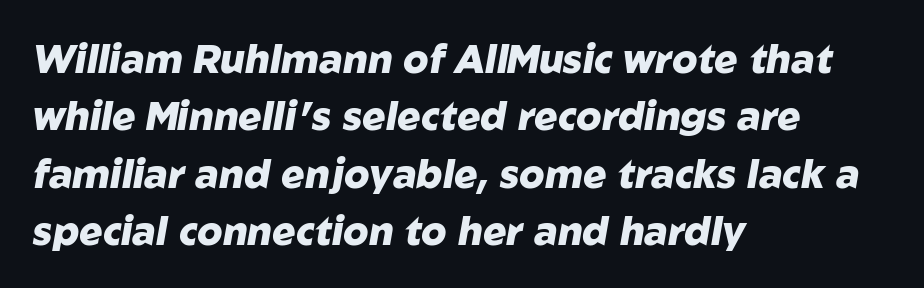
{"italic": "yes", "lean": "right", "slant_degrees": 10, "bold": "yes", "weight": "heavy", "width": "normal", "stroke_contrast": "low", "x_height": "medium", "monospaced": "no", "underline": "no", "align": "left", "line_spacing": "normal", "line_spacing_ratio": 1.47, "letter_spacing": "normal", "letter_spacing_em": 0.0, "glyph_px": 39}
